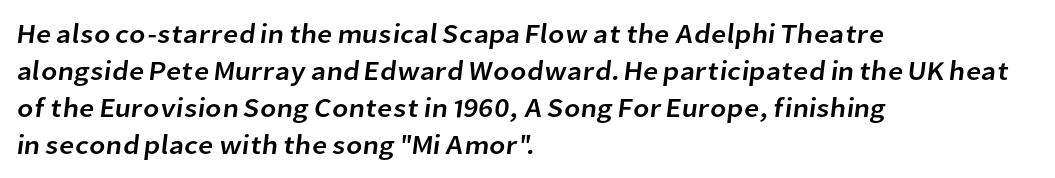
Q: Is the text underlined? A: No.
Q: How is the paragraph aligned? A: Left-aligned.
Q: Is the spacing between letters normal or unusually wide? A: Normal.
Q: Is the spacing between lines tight, normal or loose? A: Normal.
